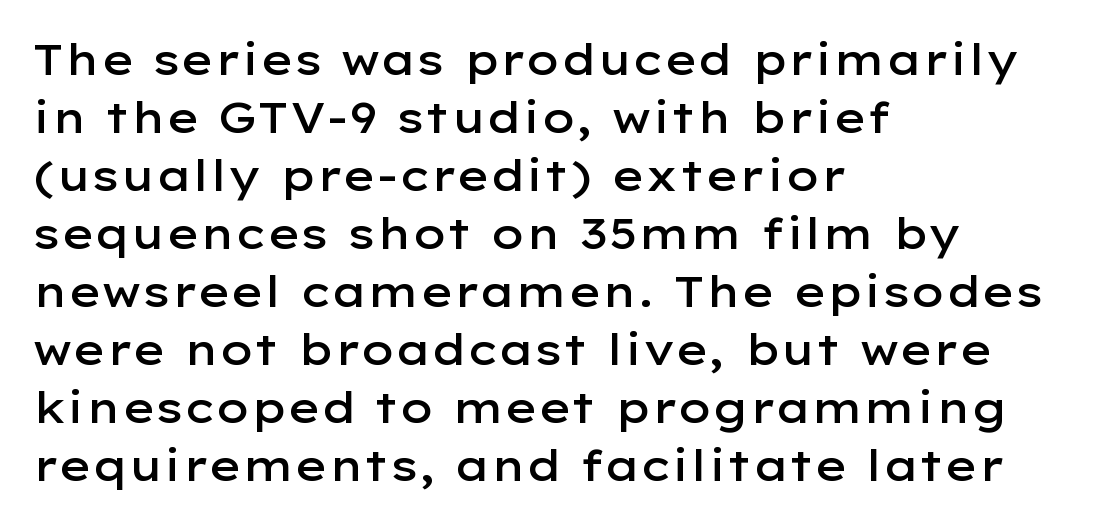
Q: Is the text bold? A: Semi-bold.
Q: Is the text italic (slanted)? A: No, it is upright.
Q: Is the typeface a serif or a sans-serif typeface? A: Sans-serif.
Q: Is the text underlined? A: No.
Q: How is the paragraph aligned? A: Left-aligned.
Q: Is the spacing between letters normal or unusually wide? A: Normal.
Q: Is the spacing between lines tight, normal or loose? A: Normal.
Q: Width (condensed, normal, or wide)? A: Wide.
Q: Stroke contrast? A: Low.
Q: x-height? A: Medium.
Q: Monospaced? A: No.
